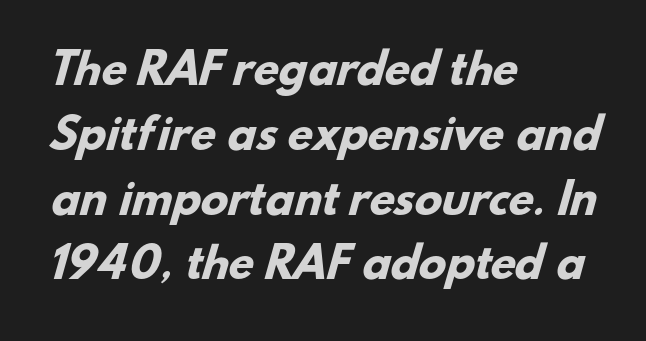
Looks like regular typesetting: each glyph gets only the width it needs. This sample uses plain, unmodified letter spacing. The glyphs are unaccompanied by any horizontal stroke below them. The text was rendered using a sans face with plain stroke endings. The rag falls on the right side of this text block.
